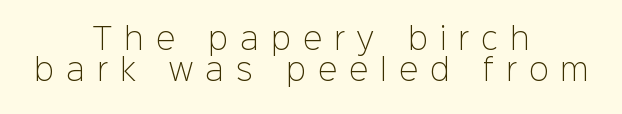
The image shows 29 px light sans-serif type, upright; set centered, tight line spacing (1.07x), unusually wide letter spacing (+0.42 em), not underlined; low stroke contrast and a medium x-height.
